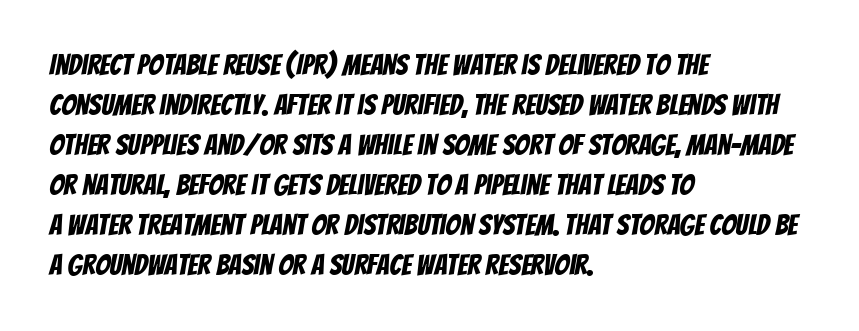
A typesetter would call this leading conventional body-copy spacing. The tracking reads as untouched default to a designer's eye. Letters rest on an invisible, unmarked baseline. The rendering shows plain stroke endings on the letterforms — a sans-serif design. A classic flush-left, rag-right setting is used for this passage. You could not count columns in this text — the font is proportionally spaced.
